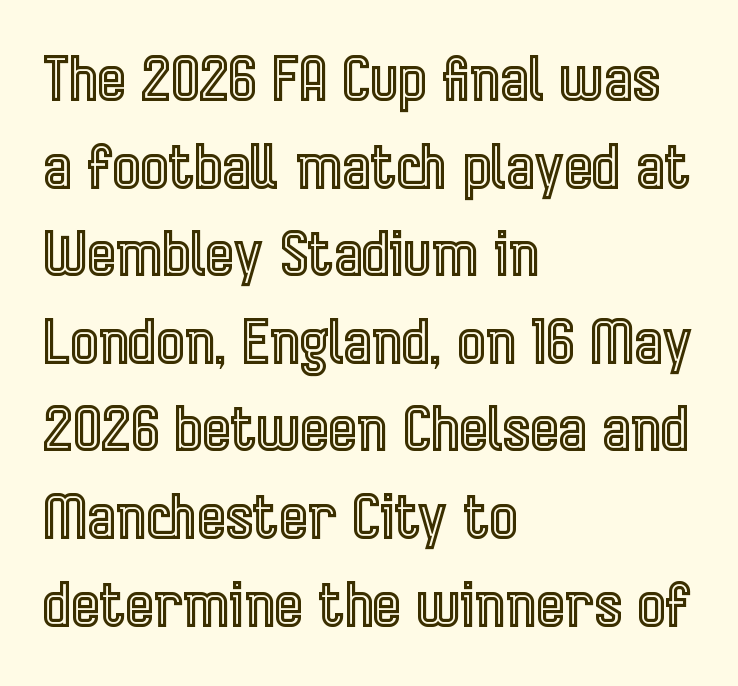
{"italic": "no", "width": "condensed", "x_height": "medium", "monospaced": "no", "underline": "no", "align": "left", "line_spacing": "normal", "line_spacing_ratio": 1.46, "letter_spacing": "normal", "letter_spacing_em": 0.0, "glyph_px": 60}
